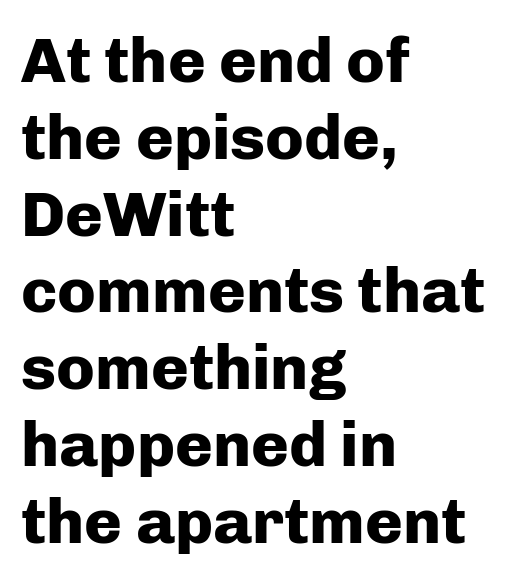
The image shows 64 px heavy sans-serif type, upright; set left-aligned, line spacing 1.2x, normal letter spacing, not underlined; low stroke contrast and a medium x-height.
